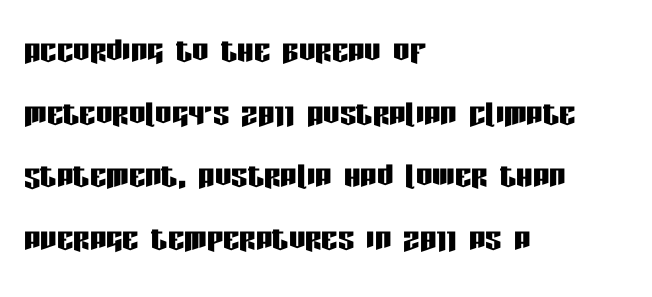
The image shows 41 px condensed sans-serif type, upright; set left-aligned, normal line spacing (1.53x), normal letter spacing, not underlined; low stroke contrast and a large x-height.
